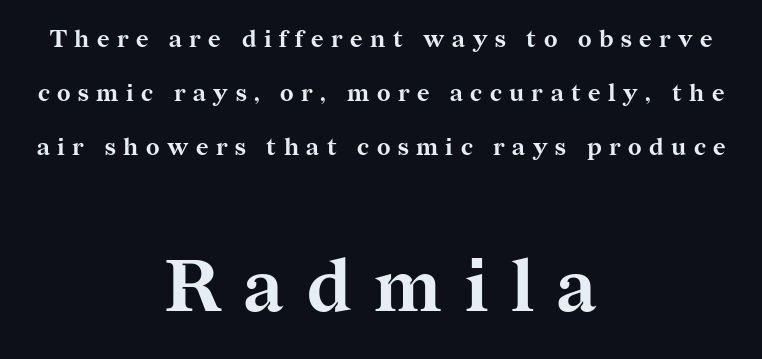
{"serif": "yes", "italic": "no", "bold": "yes", "weight": "bold", "width": "normal", "stroke_contrast": "medium", "x_height": "medium", "monospaced": "no", "underline": "no", "align": "center", "line_spacing": "loose", "line_spacing_ratio": 2.25, "letter_spacing": "wide", "letter_spacing_em": 0.31, "larger_block": "second", "size_ratio": 3.04, "glyph_px": 73}
